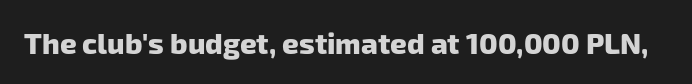
Q: Is the text bold? A: Yes.
Q: Is the typeface a serif or a sans-serif typeface? A: Sans-serif.
Q: Is the text underlined? A: No.
Q: Is the spacing between letters normal or unusually wide? A: Normal.
Q: Width (condensed, normal, or wide)? A: Normal.
Q: Stroke contrast? A: Low.
Q: x-height? A: Medium.
Q: Monospaced? A: No.
